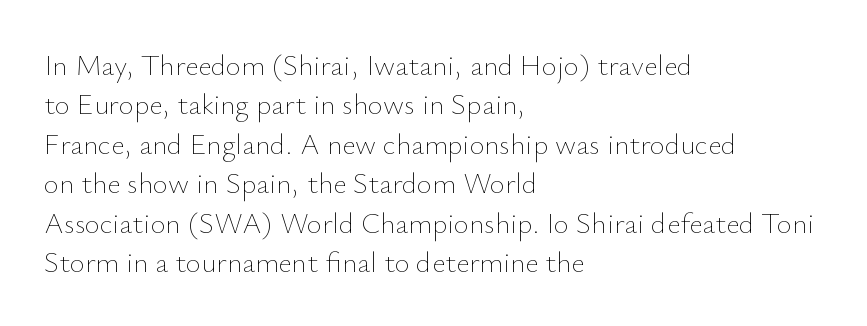
Q: Is the text bold? A: No.
Q: Is the text italic (slanted)? A: No, it is upright.
Q: Is the text underlined? A: No.
Q: How is the paragraph aligned? A: Left-aligned.
Q: Is the spacing between letters normal or unusually wide? A: Normal.
Q: Is the spacing between lines tight, normal or loose? A: Normal.
Q: Width (condensed, normal, or wide)? A: Normal.
Q: Stroke contrast? A: Low.
Q: x-height? A: Small.
Q: Monospaced? A: No.
